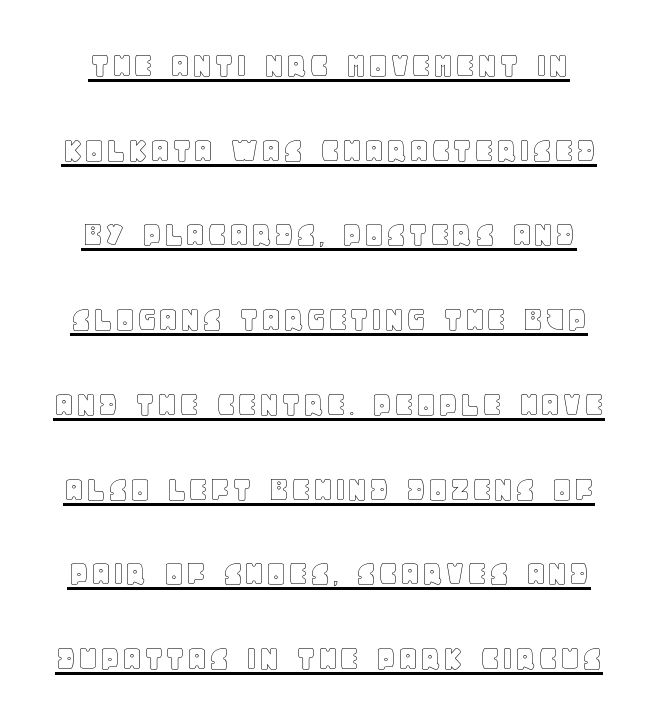
Typeset on center — no edge is straight. The face used here appears with an underline applied. Letter spacing: default. The specimen reads as upright at a glance. The block of text is sparse from top to bottom, with ample space between rows.
